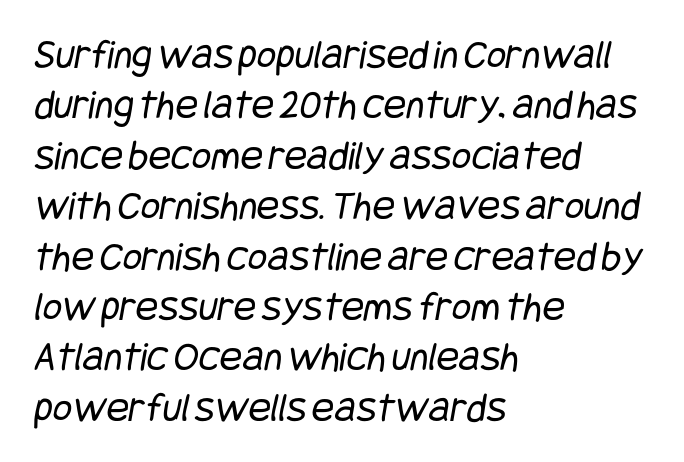
{"serif": "no", "bold": "no", "weight": "regular", "width": "condensed", "stroke_contrast": "low", "x_height": "large", "underline": "no", "align": "left", "line_spacing_ratio": 1.2, "letter_spacing": "normal", "letter_spacing_em": 0.0, "glyph_px": 42}
